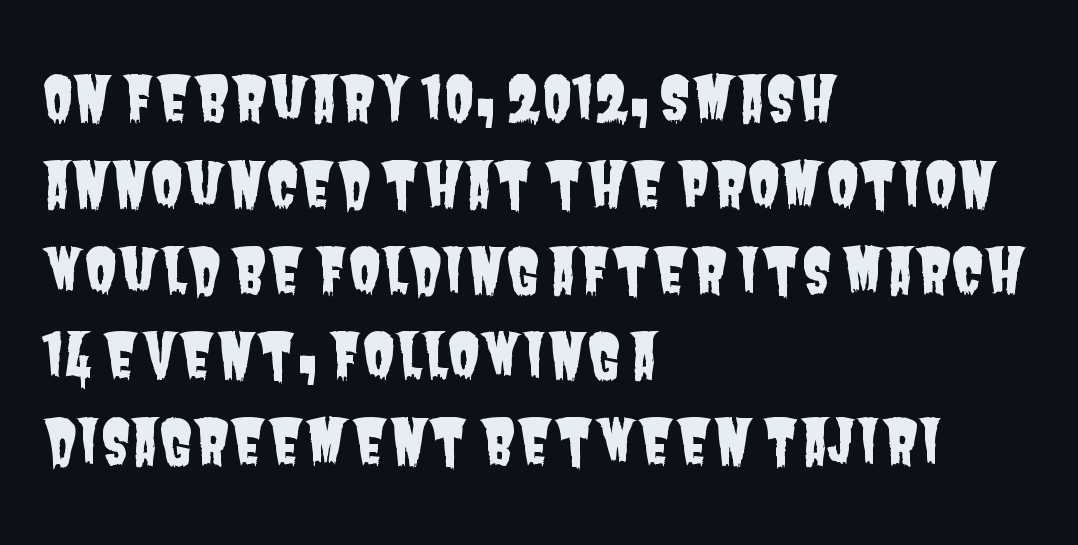
Q: Is the typeface a serif or a sans-serif typeface? A: Sans-serif.
Q: Is the text underlined? A: No.
Q: How is the paragraph aligned? A: Left-aligned.
Q: Is the spacing between letters normal or unusually wide? A: Normal.
Q: Is the spacing between lines tight, normal or loose? A: Normal.
Q: Width (condensed, normal, or wide)? A: Condensed.
Q: Stroke contrast? A: Low.
Q: x-height? A: Large.
Q: Monospaced? A: No.
